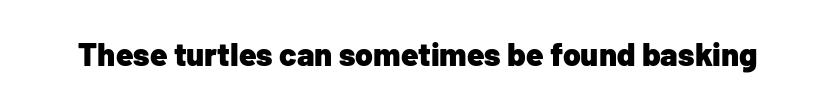
Q: Is the text bold? A: Yes.
Q: Is the text italic (slanted)? A: No, it is upright.
Q: Is the typeface a serif or a sans-serif typeface? A: Sans-serif.
Q: Is the text underlined? A: No.
Q: Is the spacing between letters normal or unusually wide? A: Normal.
Q: Width (condensed, normal, or wide)? A: Normal.
Q: Stroke contrast? A: Low.
Q: x-height? A: Medium.
Q: Monospaced? A: No.
